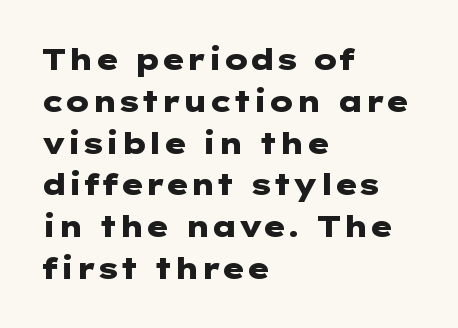
The image shows 29 px heavy, wide sans-serif type, upright; set left-aligned, normal line spacing (1.44x), normal letter spacing, not underlined; low stroke contrast and a medium x-height.
